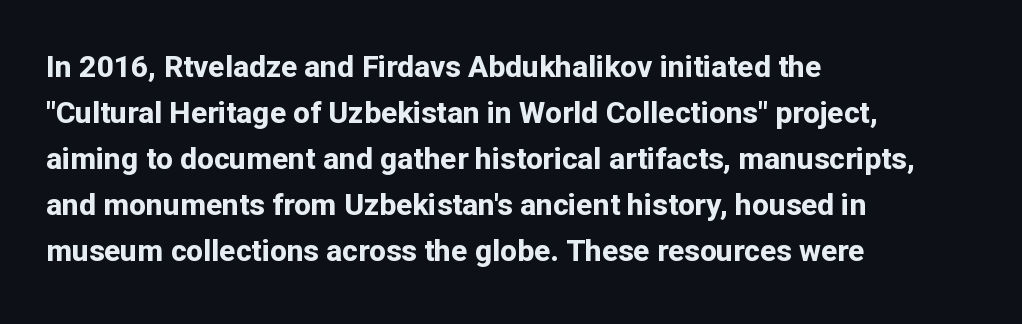
The rag falls on the right side of this text block. Italic: no, the glyphs are upright roman. This sample has the flowing, uneven cadence of proportional lettering. No feet cap the strokes, marking this as sans-serif type.
